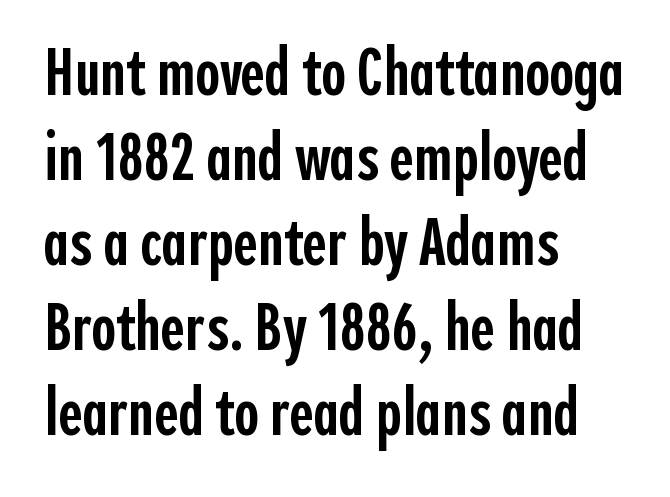
Here the designer chose a conventional face with non-uniform glyph widths. The passage shown is not underscored anywhere. The text was rendered using a sans face with plain stroke endings. The tracking reads as untouched default to a designer's eye.
